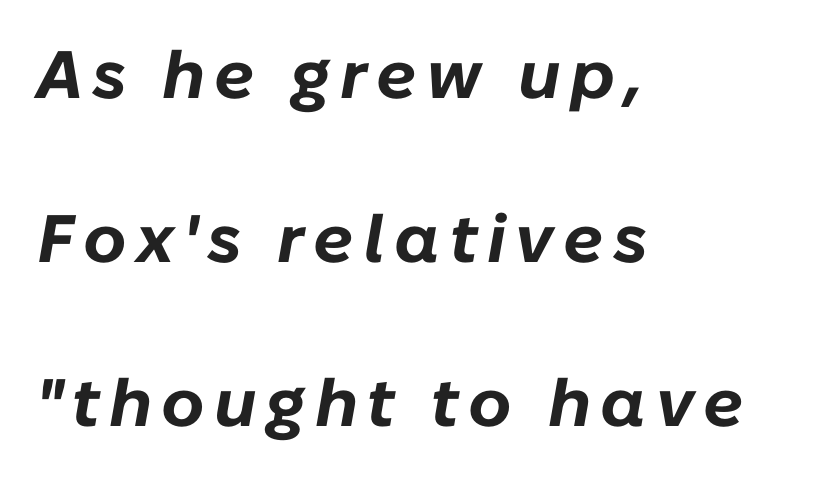
Q: Is the text bold? A: Yes.
Q: Is the text italic (slanted)? A: Yes, it leans right by about 10 degrees.
Q: Is the text underlined? A: No.
Q: How is the paragraph aligned? A: Left-aligned.
Q: Is the spacing between lines tight, normal or loose? A: Loose.
Q: Width (condensed, normal, or wide)? A: Normal.
Q: Stroke contrast? A: Low.
Q: x-height? A: Medium.
Q: Monospaced? A: No.
